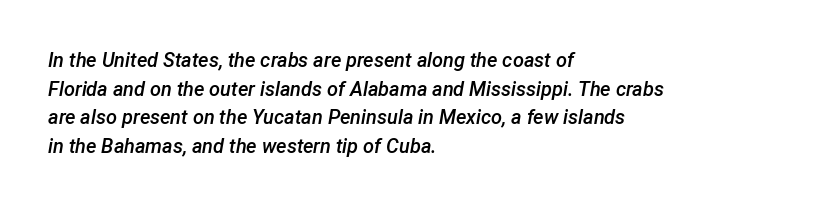
Emphasis-style slanted type is in use. Look at the tracking — it's just the regular setting, nothing added. The sample has been set in demibold, a notch under bold. Notice how the passage keeps a crisp vertical edge on the left only. The zone under the glyphs is completely vacant.
